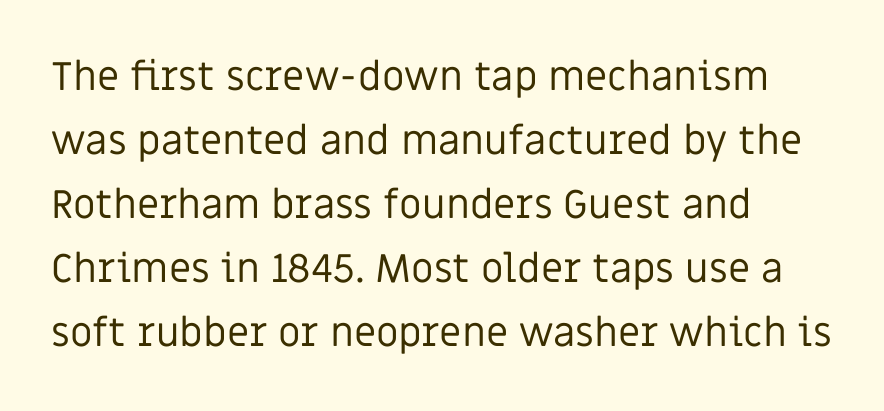
Q: Is the text bold? A: No.
Q: Is the text italic (slanted)? A: No, it is upright.
Q: Is the typeface a serif or a sans-serif typeface? A: Sans-serif.
Q: Is the text underlined? A: No.
Q: How is the paragraph aligned? A: Left-aligned.
Q: Is the spacing between letters normal or unusually wide? A: Normal.
Q: Is the spacing between lines tight, normal or loose? A: Normal.
Q: Width (condensed, normal, or wide)? A: Normal.
Q: Stroke contrast? A: Low.
Q: x-height? A: Large.
Q: Monospaced? A: No.
